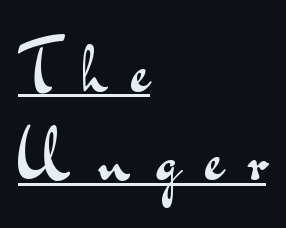
Q: Is the text bold? A: No.
Q: Is the text italic (slanted)? A: Yes.
Q: Is the typeface a serif or a sans-serif typeface? A: Sans-serif.
Q: Is the text underlined? A: Yes.
Q: How is the paragraph aligned? A: Left-aligned.
Q: Is the spacing between letters normal or unusually wide? A: Unusually wide.
Q: Is the spacing between lines tight, normal or loose? A: Normal.
Q: Width (condensed, normal, or wide)? A: Wide.
Q: Stroke contrast? A: Medium.
Q: x-height? A: Small.
Q: Monospaced? A: No.
